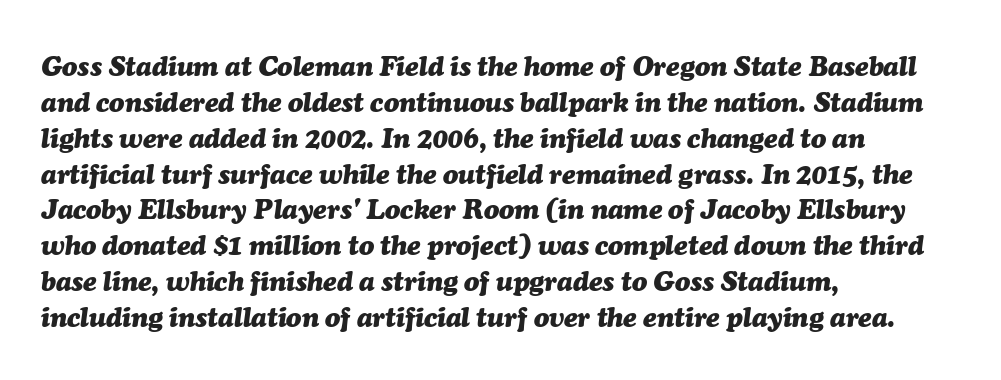
Every row of glyphs begins at an identical x-position on the left. I'd describe the lettering as bold — thick and assertive. Character widths vary here, with narrow letters taking less room than wide ones. This sample uses an oblique cut, with every glyph tilted off the vertical. How would I describe the line gaps? Plain and ordinary.
